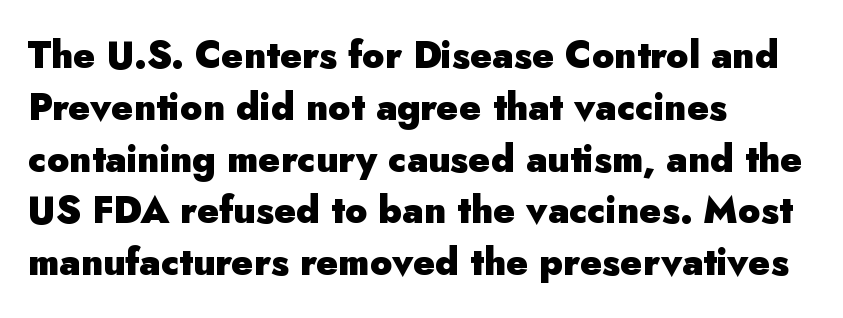
Leading matches the norm, producing a regular column. Reading down the block, your eye returns to a fixed left position each line. Every stem runs plumb, perpendicular to the baseline. The face used here is proportionally spaced, like ordinary book or web type. A full-strength bold gives these letters their thick strokes. No feet cap the strokes, marking this as sans-serif type.
